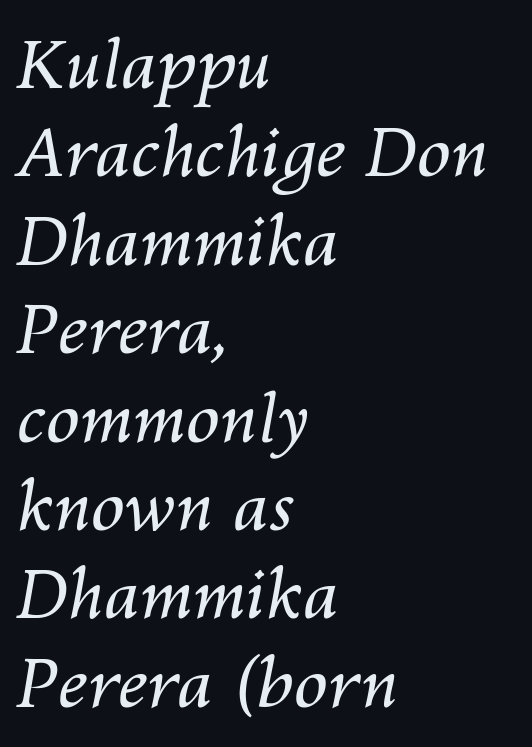
This sample keeps an unexceptional amount of space between lines. Glance below the letters and you will spot only blank space. The typeface has the unassuming heft of standard copy or less. This sample has the flowing, uneven cadence of proportional lettering. Rendered with sloped, italic letterforms.
